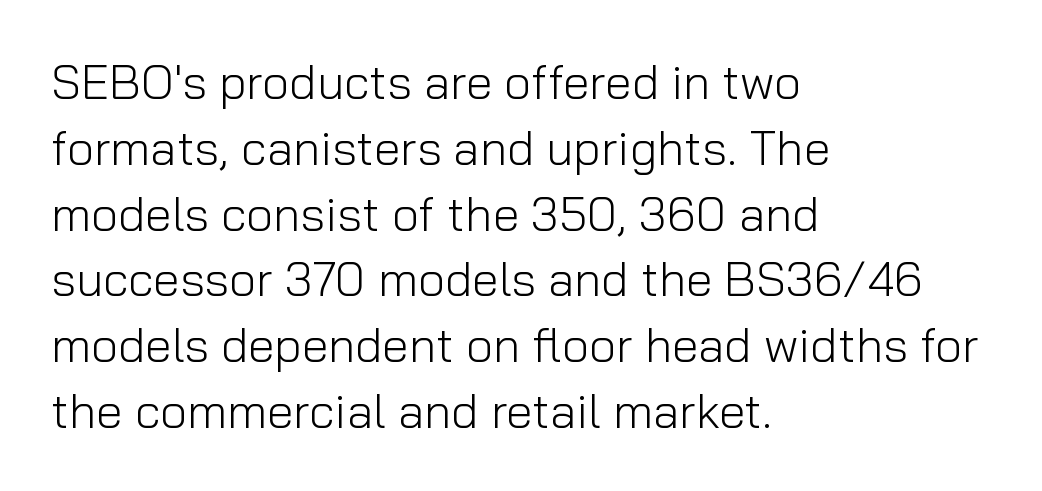
The image shows 48 px light sans-serif type, upright; set left-aligned, normal line spacing (1.37x), normal letter spacing, not underlined; low stroke contrast and a medium x-height.
